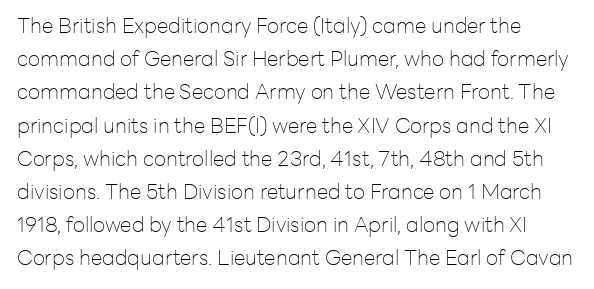
{"italic": "no", "bold": "no", "underline": "no", "line_spacing": "normal", "line_spacing_ratio": 1.58, "letter_spacing": "normal", "letter_spacing_em": 0.0, "glyph_px": 21}
